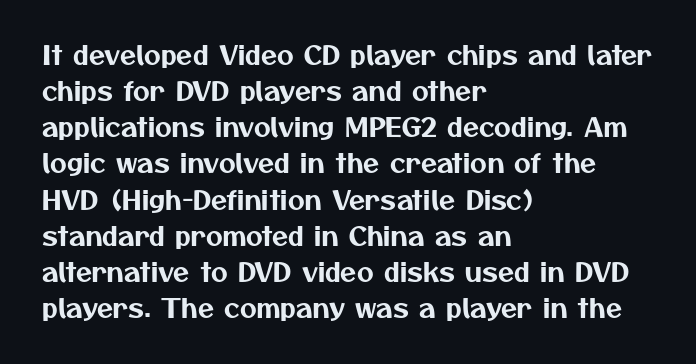
The image shows 26 px text type; set left-aligned, normal line spacing (1.39x), normal letter spacing, not underlined.
